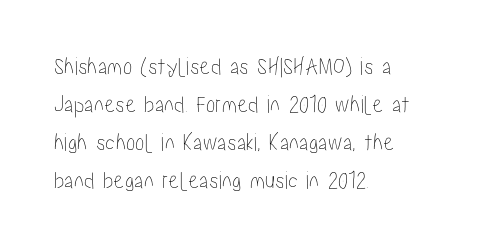
The image shows 25 px text type, upright; set left-aligned, normal line spacing (1.52x), normal letter spacing, not underlined.
